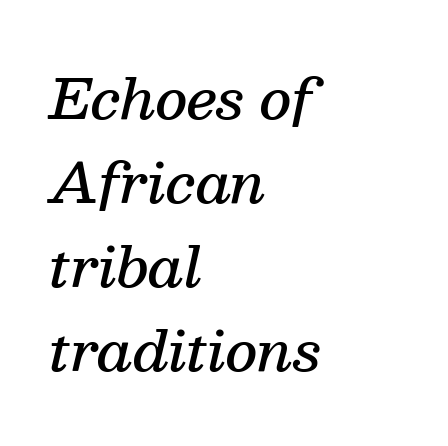
{"serif": "yes", "italic": "yes", "lean": "right", "slant_degrees": 13, "bold": "semi", "weight": "semibold", "width": "normal", "stroke_contrast": "medium", "x_height": "medium", "monospaced": "no", "underline": "no", "align": "left", "line_spacing": "normal", "line_spacing_ratio": 1.53, "letter_spacing": "normal", "letter_spacing_em": 0.0, "glyph_px": 55}
